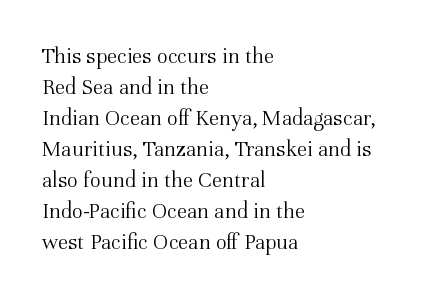
Q: Is the text bold? A: No.
Q: Is the text italic (slanted)? A: No, it is upright.
Q: Is the text underlined? A: No.
Q: How is the paragraph aligned? A: Left-aligned.
Q: Is the spacing between letters normal or unusually wide? A: Normal.
Q: Is the spacing between lines tight, normal or loose? A: Normal.
